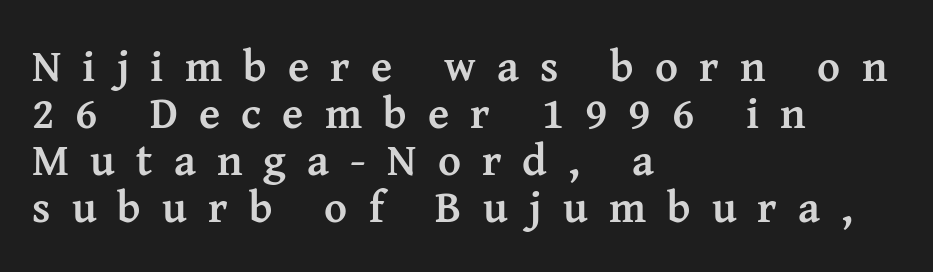
{"serif": "yes", "italic": "no", "bold": "yes", "weight": "semibold", "width": "normal", "stroke_contrast": "medium", "x_height": "medium", "monospaced": "no", "underline": "no", "align": "left", "line_spacing": "tight", "line_spacing_ratio": 1.07, "letter_spacing": "wide", "letter_spacing_em": 0.48, "glyph_px": 44}
